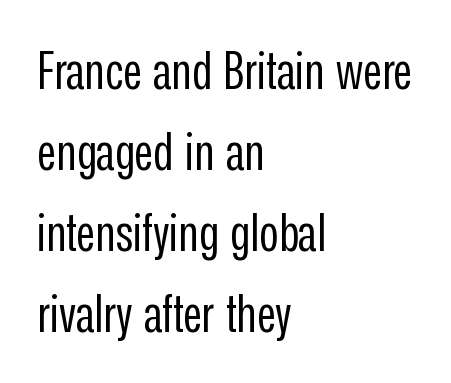
The image shows 53 px regular-weight, condensed sans-serif type, upright; set left-aligned, normal line spacing (1.53x), normal letter spacing, not underlined; low stroke contrast and a medium x-height.
